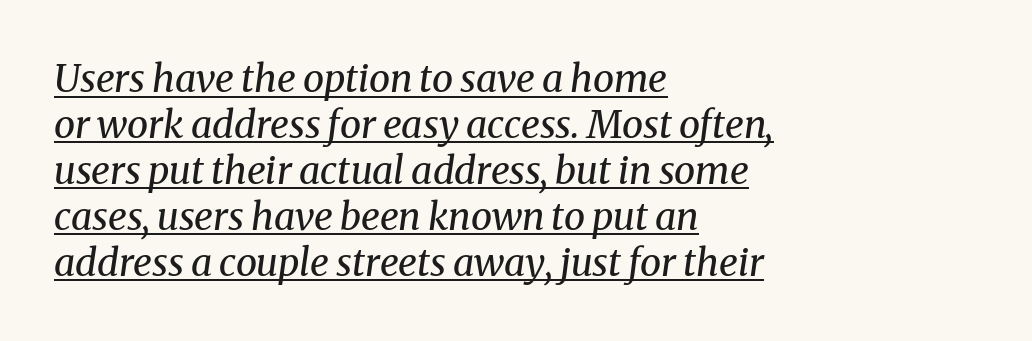
{"serif": "yes", "italic": "yes", "lean": "right", "slant_degrees": 8, "bold": "no", "weight": "regular", "width": "normal", "stroke_contrast": "medium", "x_height": "medium", "monospaced": "no", "underline": "yes", "align": "left", "line_spacing_ratio": 1.21, "letter_spacing": "normal", "letter_spacing_em": 0.0, "glyph_px": 38}
